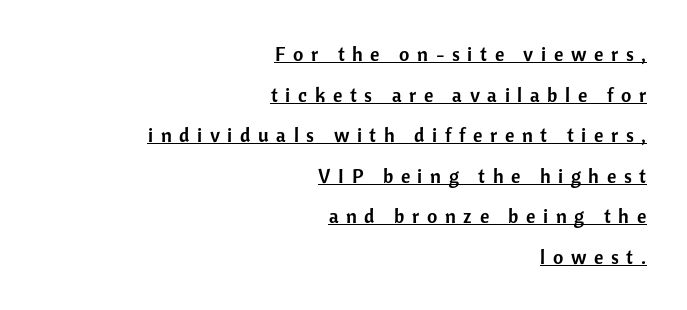
{"italic": "no", "underline": "yes", "align": "right", "line_spacing": "loose", "line_spacing_ratio": 2.03, "letter_spacing": "wide", "letter_spacing_em": 0.38, "glyph_px": 20}
